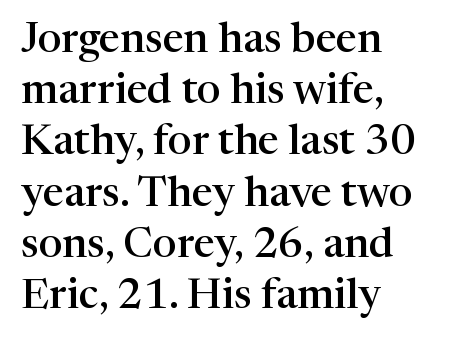
Bare-footed words on every line. When letters stand straight like this, we call the style roman or upright. The passage shown is semibold, sitting just below true bold. Old-style or modern, the face here clearly has serifs. Alignment: flush left.
